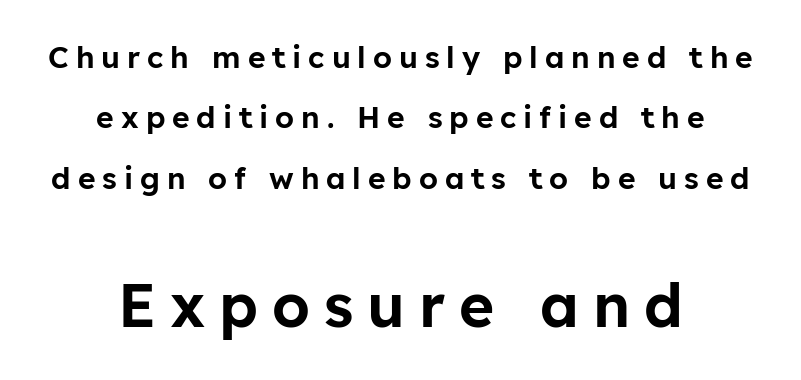
{"serif": "no", "italic": "no", "width": "normal", "stroke_contrast": "low", "x_height": "medium", "monospaced": "no", "underline": "no", "align": "center", "line_spacing": "loose", "line_spacing_ratio": 2.01, "letter_spacing": "wide", "letter_spacing_em": 0.23, "larger_block": "second", "size_ratio": 2.0, "glyph_px": 60}
